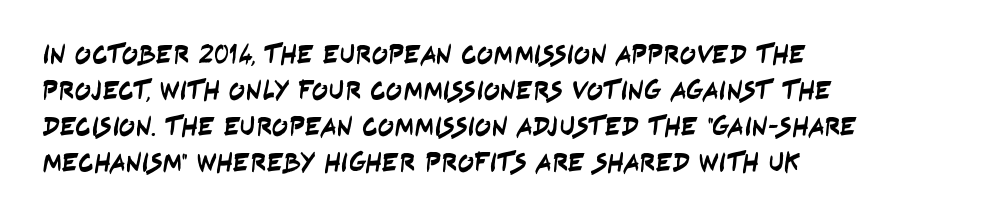
Q: Is the text underlined? A: No.
Q: How is the paragraph aligned? A: Left-aligned.
Q: Is the spacing between letters normal or unusually wide? A: Normal.
Q: Is the spacing between lines tight, normal or loose? A: Normal.
